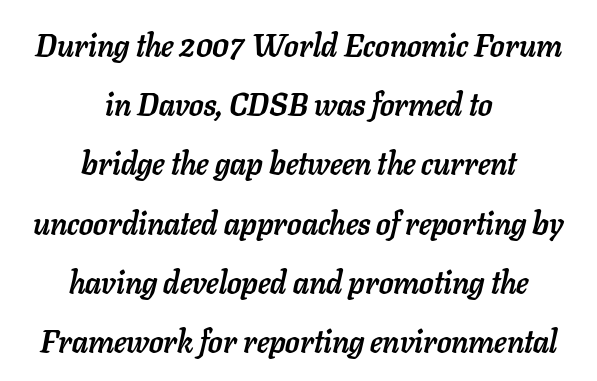
Rows of type keep a wide berth in the vertical direction. Short note: letters normally spaced. Line starts and ends both wander, symmetrically. The passage shown is typed in a proportional face where columns would drift. I'd describe the lettering as bold — thick and assertive. No word sits above an underline.
